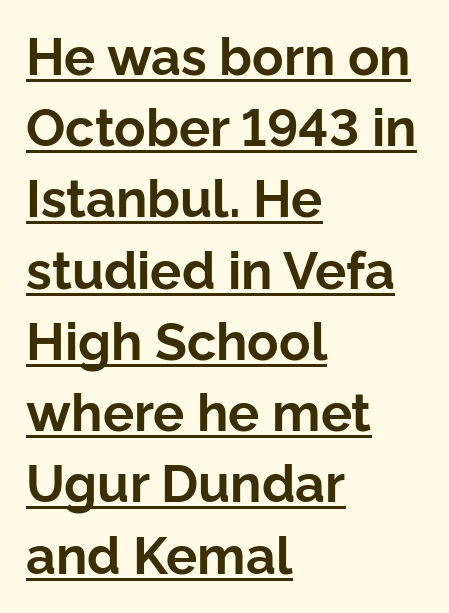
Q: Is the text bold? A: Yes.
Q: Is the text italic (slanted)? A: No, it is upright.
Q: Is the typeface a serif or a sans-serif typeface? A: Sans-serif.
Q: Is the text underlined? A: Yes.
Q: How is the paragraph aligned? A: Left-aligned.
Q: Is the spacing between letters normal or unusually wide? A: Normal.
Q: Is the spacing between lines tight, normal or loose? A: Normal.
Q: Width (condensed, normal, or wide)? A: Normal.
Q: Stroke contrast? A: Low.
Q: x-height? A: Medium.
Q: Monospaced? A: No.
